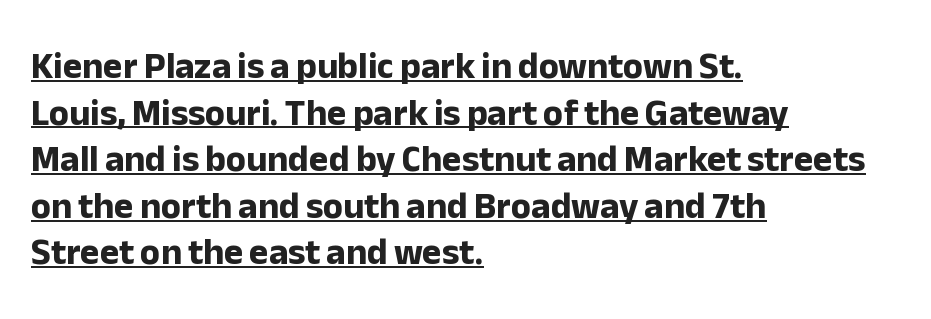
The typesetter chose a ragged-right arrangement here. Rendered with straight, roman letterforms. Between one letter and the next there's only the usual sliver of space. What's the leading like? Ordinary, nothing unusual.
